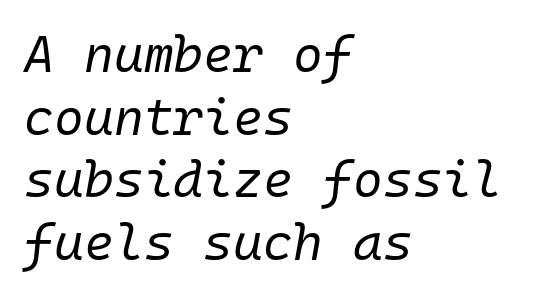
{"italic": "yes", "lean": "right", "slant_degrees": 10, "bold": "no", "weight": "regular", "width": "normal", "stroke_contrast": "low", "x_height": "medium", "monospaced": "yes", "underline": "no", "align": "left", "line_spacing_ratio": 1.23, "letter_spacing": "normal", "letter_spacing_em": 0.0, "glyph_px": 51}
